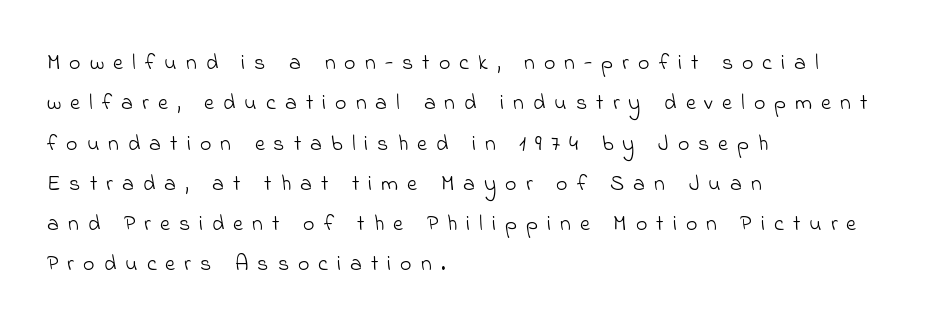
The image shows 22 px text type; set left-aligned, line spacing 1.83x, unusually wide letter spacing (+0.41 em), not underlined.
